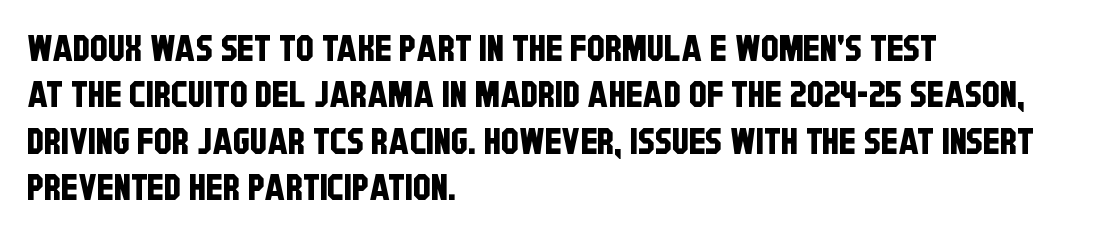
Q: Is the typeface a serif or a sans-serif typeface? A: Sans-serif.
Q: Is the text underlined? A: No.
Q: How is the paragraph aligned? A: Left-aligned.
Q: Is the spacing between letters normal or unusually wide? A: Normal.
Q: Is the spacing between lines tight, normal or loose? A: Normal.
Q: Width (condensed, normal, or wide)? A: Condensed.
Q: Stroke contrast? A: Low.
Q: x-height? A: Large.
Q: Monospaced? A: No.
